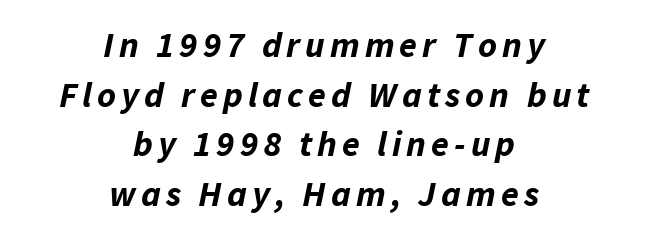
Note the varied advance widths — an 'i' is clearly narrower than an 'm'. In CSS terms this would be text-align: center. The rows are spaced the way most documents space them. Compared with ordinary roman type, these characters are visibly tilted. Plain, unruled lines of type.
